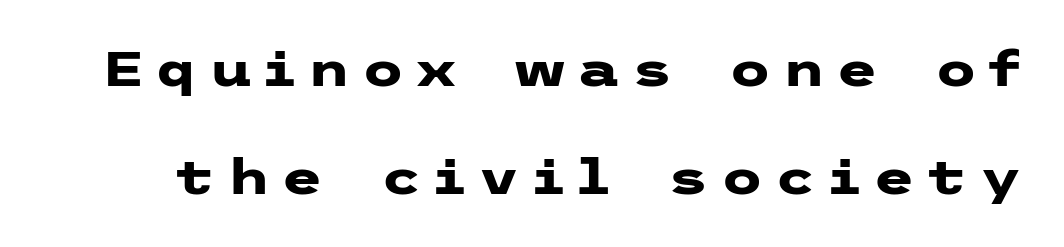
{"serif": "no", "italic": "no", "bold": "yes", "weight": "heavy", "width": "wide", "stroke_contrast": "low", "x_height": "medium", "underline": "no", "line_spacing": "loose", "line_spacing_ratio": 2.24, "letter_spacing": "wide", "letter_spacing_em": 0.24, "glyph_px": 48}
